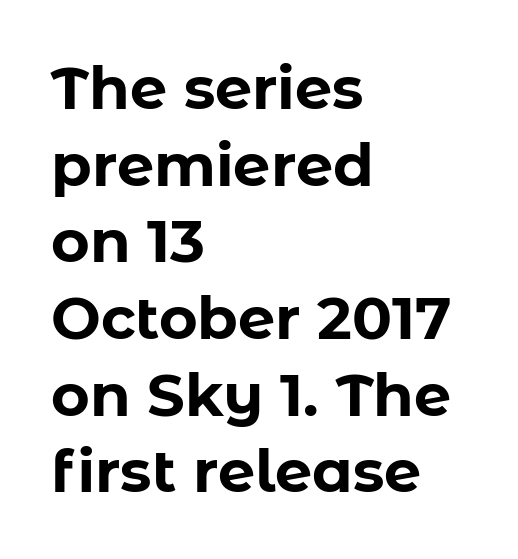
{"serif": "no", "italic": "no", "bold": "yes", "weight": "bold", "width": "normal", "stroke_contrast": "low", "x_height": "medium", "monospaced": "no", "underline": "no", "align": "left", "line_spacing": "normal", "line_spacing_ratio": 1.3, "letter_spacing": "normal", "letter_spacing_em": 0.0, "glyph_px": 59}
